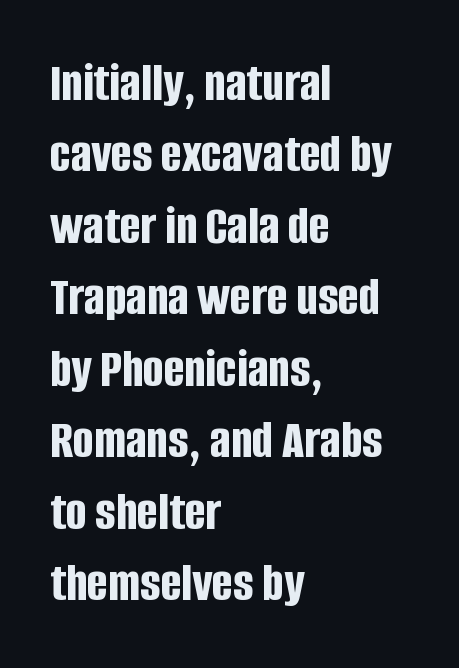
Q: Is the text bold? A: Yes.
Q: Is the text italic (slanted)? A: No, it is upright.
Q: Is the typeface a serif or a sans-serif typeface? A: Sans-serif.
Q: Is the text underlined? A: No.
Q: How is the paragraph aligned? A: Left-aligned.
Q: Is the spacing between letters normal or unusually wide? A: Normal.
Q: Is the spacing between lines tight, normal or loose? A: Normal.
Q: Width (condensed, normal, or wide)? A: Condensed.
Q: Stroke contrast? A: Low.
Q: x-height? A: Large.
Q: Monospaced? A: No.
